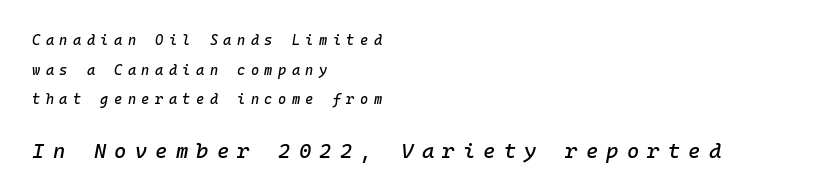
Summary of vertical rhythm: relaxed, with wide interline spacing. Check the space under the baseline: it is left empty. The letters are slanted; this is an italic face. Compared with typical body copy, the letter spacing here is much looser. Layout note: lines flush left. Whoever set this made the second block the dominant, larger element.
